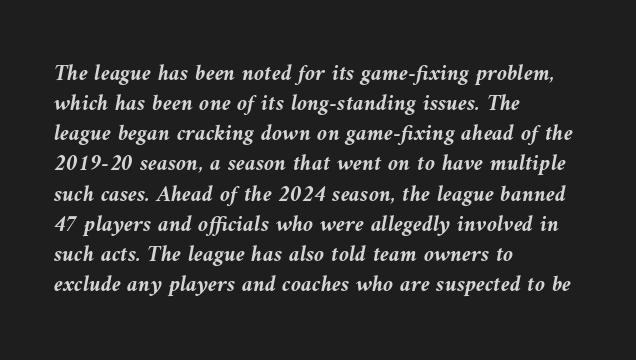
{"italic": "yes", "lean": "left", "slant_degrees": 9, "bold": "yes", "underline": "no", "align": "left", "line_spacing": "normal", "line_spacing_ratio": 1.31, "letter_spacing": "normal", "letter_spacing_em": 0.0, "glyph_px": 23}
